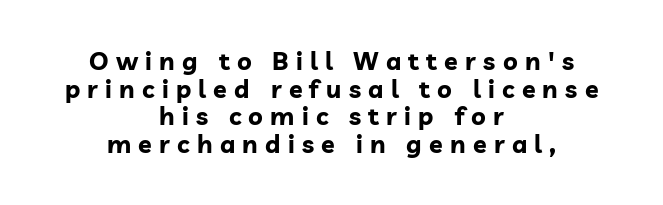
Compared with a flush-left layout, this one balances lines on the center instead. Any mark beneath the type? The region is blank. Quick note: interline space is minimal. Each word looks stretched out because of the extra space between its letters. These lines were composed using upright roman letters.
